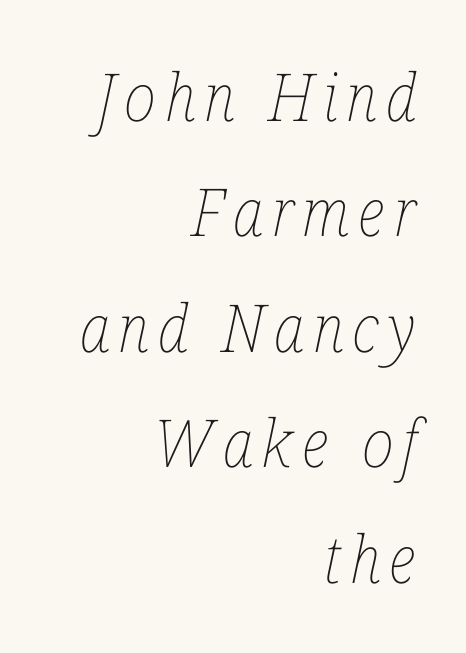
{"italic": "yes", "lean": "right", "slant_degrees": 12, "bold": "no", "weight": "thin", "width": "condensed", "stroke_contrast": "low", "x_height": "medium", "monospaced": "no", "underline": "no", "align": "right", "line_spacing_ratio": 1.75, "glyph_px": 66}
